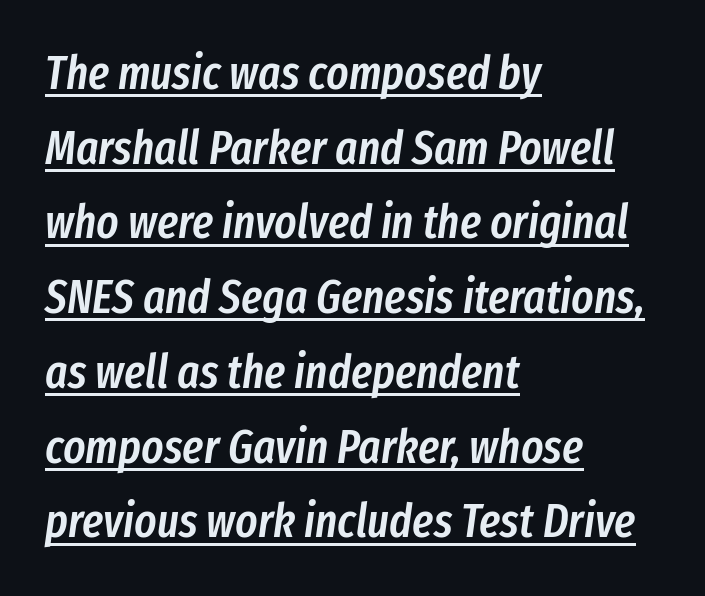
Q: Is the text bold? A: Semi-bold.
Q: Is the text italic (slanted)? A: Yes, it leans right by about 8 degrees.
Q: Is the text underlined? A: Yes.
Q: How is the paragraph aligned? A: Left-aligned.
Q: Is the spacing between letters normal or unusually wide? A: Normal.
Q: Is the spacing between lines tight, normal or loose? A: Normal.
Q: Width (condensed, normal, or wide)? A: Condensed.
Q: Stroke contrast? A: Low.
Q: x-height? A: Medium.
Q: Monospaced? A: No.
